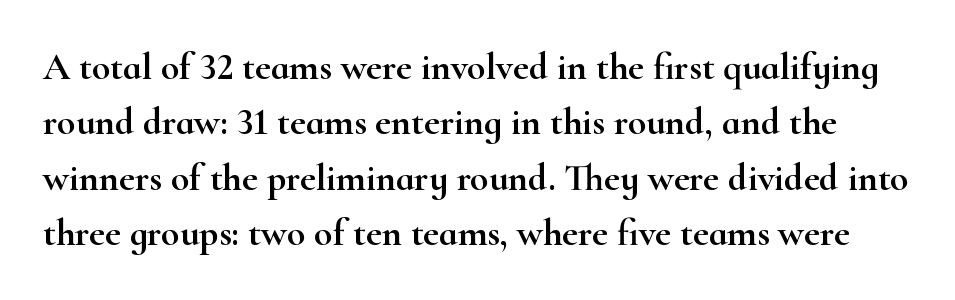
The image shows 38 px wide serif type, upright; set normal line spacing (1.46x), normal letter spacing, not underlined; high stroke contrast and a small x-height.
